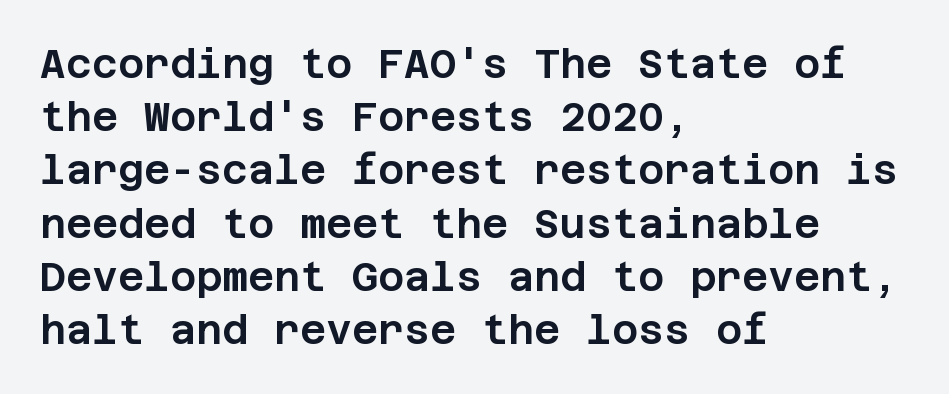
A roman cut, with each character standing at attention. Honestly, the row spacing looks completely unremarkable. The foot of each line stays bare and open. No extra tracking has been applied to these lines.
